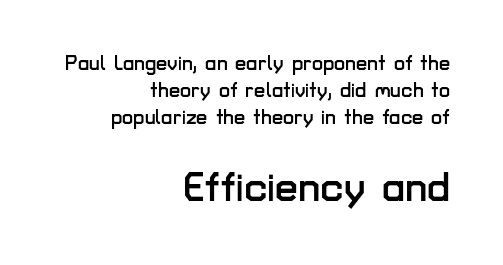
A typesetter would call this proportional, since set widths differ per character. Compared with typical body copy, the letter spacing here is the same. Regarding leading, the lines here are spaced in the standard way. Quick note: not italic, upright.
